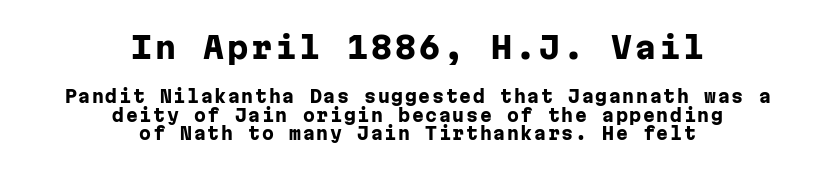
The image shows 30 px heavy sans-serif type, upright, monospaced; set centered, tight line spacing (1.1x), not underlined; the first (top) block is 1.76x larger; low stroke contrast and a medium x-height.
